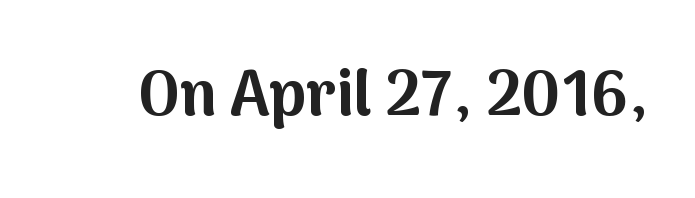
The image shows 63 px bold sans-serif type, upright; set normal letter spacing, not underlined; medium stroke contrast and a medium x-height.
